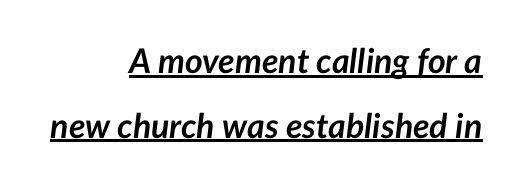
Q: Is the text bold? A: Yes.
Q: Is the text italic (slanted)? A: Yes, it leans right by about 7 degrees.
Q: Is the text underlined? A: Yes.
Q: How is the paragraph aligned? A: Right-aligned.
Q: Is the spacing between letters normal or unusually wide? A: Normal.
Q: Is the spacing between lines tight, normal or loose? A: Loose.
Q: Width (condensed, normal, or wide)? A: Normal.
Q: Stroke contrast? A: Low.
Q: x-height? A: Medium.
Q: Monospaced? A: No.
